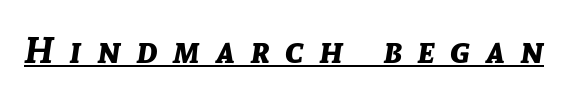
Q: Is the text bold? A: Yes.
Q: Is the text italic (slanted)? A: Yes, it leans right by about 8 degrees.
Q: Is the text underlined? A: Yes.
Q: Is the spacing between letters normal or unusually wide? A: Unusually wide.
Q: Width (condensed, normal, or wide)? A: Normal.
Q: Stroke contrast? A: Low.
Q: x-height? A: Medium.
Q: Monospaced? A: No.
